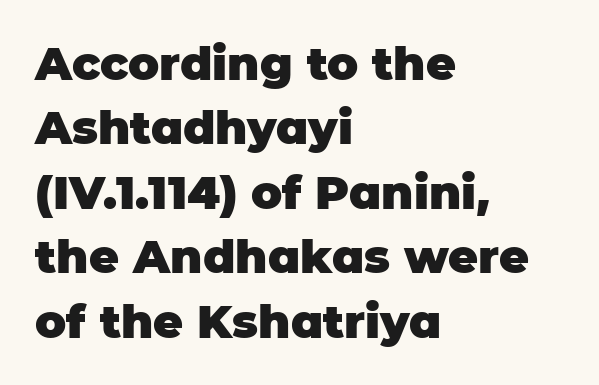
The image shows 46 px heavy sans-serif type, upright; set left-aligned, normal line spacing (1.4x), normal letter spacing, not underlined; low stroke contrast and a large x-height.
